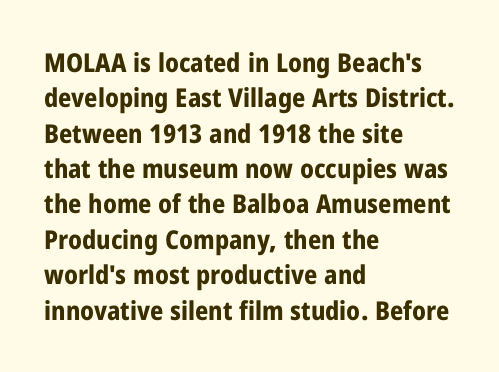
{"italic": "no", "bold": "yes", "underline": "no", "align": "left", "line_spacing": "normal", "line_spacing_ratio": 1.36, "letter_spacing": "normal", "letter_spacing_em": 0.0, "glyph_px": 26}
